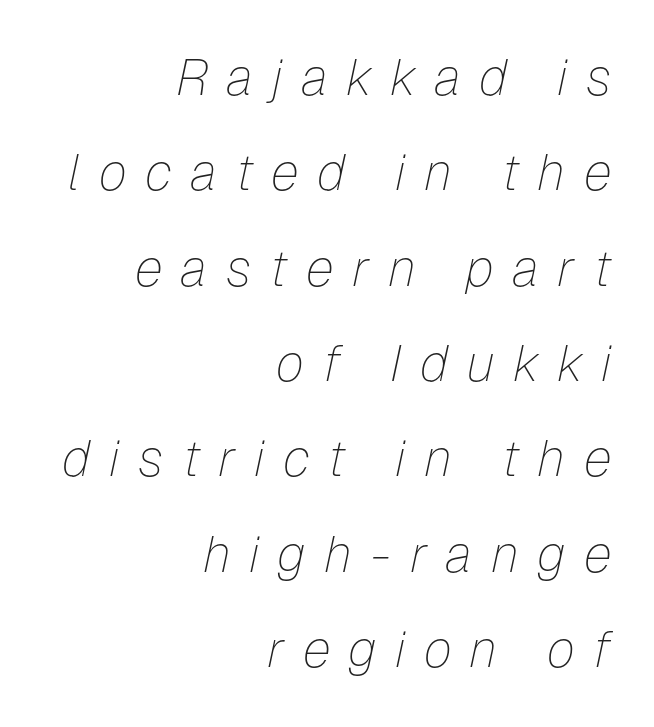
The image shows 51 px thin type, italic (leaning right); set right-aligned, line spacing 1.87x, unusually wide letter spacing (+0.36 em), not underlined; low stroke contrast and a medium x-height.
